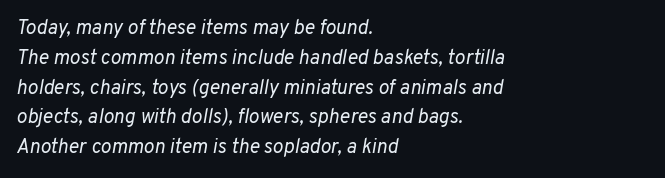
{"italic": "yes", "lean": "right", "slant_degrees": 10, "bold": "no", "underline": "no", "align": "left", "line_spacing": "normal", "line_spacing_ratio": 1.49, "letter_spacing": "normal", "letter_spacing_em": 0.0, "glyph_px": 20}
